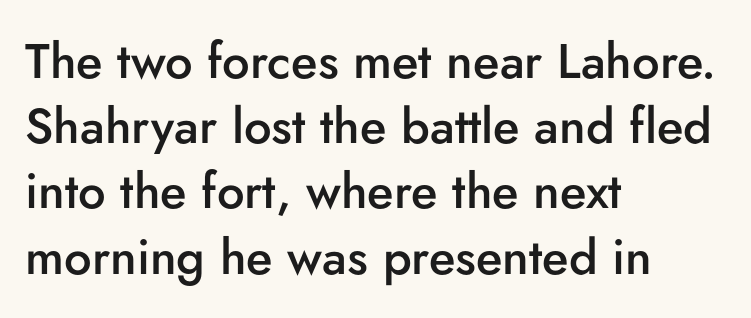
{"serif": "no", "italic": "no", "bold": "semi", "weight": "semibold", "width": "normal", "stroke_contrast": "low", "x_height": "small", "monospaced": "no", "underline": "no", "align": "left", "line_spacing": "normal", "line_spacing_ratio": 1.33, "letter_spacing": "normal", "letter_spacing_em": 0.0, "glyph_px": 49}
